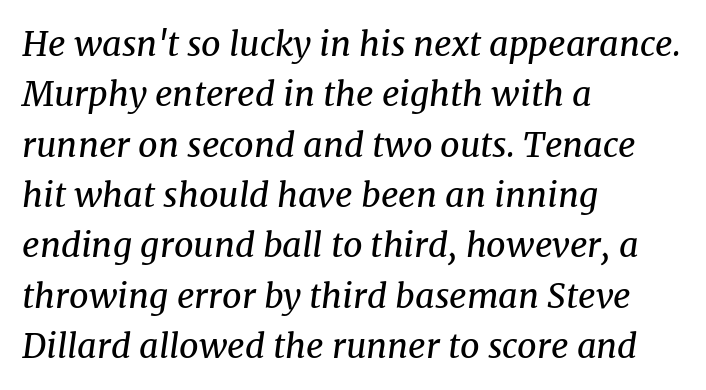
The image shows 34 px regular-weight serif type, italic (leaning right); set left-aligned, normal line spacing (1.48x), normal letter spacing, not underlined; medium stroke contrast and a medium x-height.
